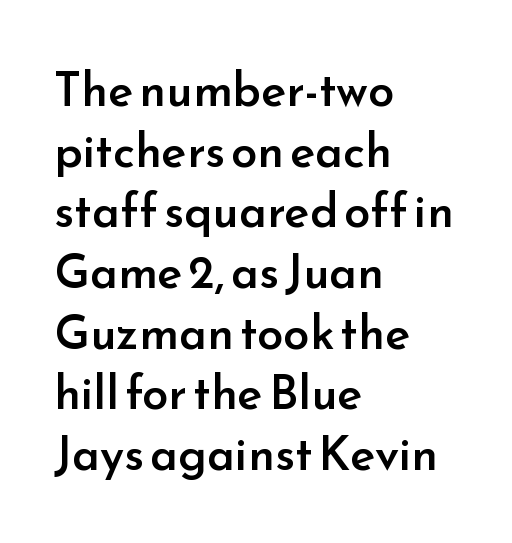
Q: Is the text bold? A: Semi-bold.
Q: Is the text italic (slanted)? A: No, it is upright.
Q: Is the typeface a serif or a sans-serif typeface? A: Sans-serif.
Q: Is the text underlined? A: No.
Q: How is the paragraph aligned? A: Left-aligned.
Q: Is the spacing between letters normal or unusually wide? A: Normal.
Q: Is the spacing between lines tight, normal or loose? A: Normal.
Q: Width (condensed, normal, or wide)? A: Normal.
Q: Stroke contrast? A: Low.
Q: x-height? A: Small.
Q: Monospaced? A: No.
